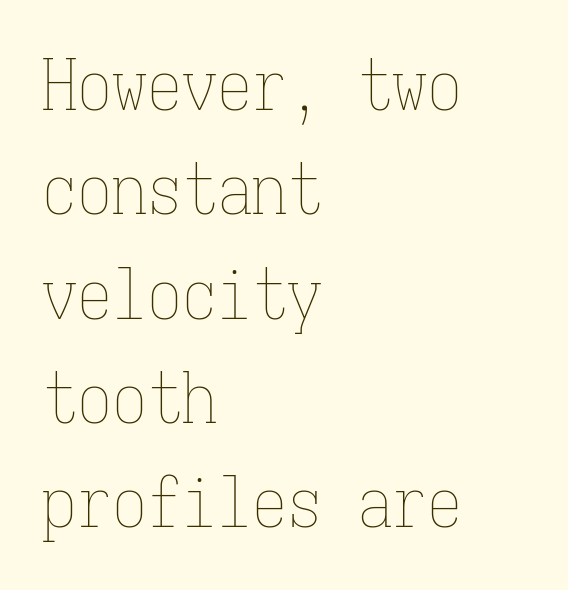
Q: Is the text bold? A: No.
Q: Is the text italic (slanted)? A: No, it is upright.
Q: Is the text underlined? A: No.
Q: How is the paragraph aligned? A: Left-aligned.
Q: Is the spacing between letters normal or unusually wide? A: Normal.
Q: Is the spacing between lines tight, normal or loose? A: Normal.
Q: Width (condensed, normal, or wide)? A: Condensed.
Q: Stroke contrast? A: Low.
Q: x-height? A: Medium.
Q: Monospaced? A: Yes.
